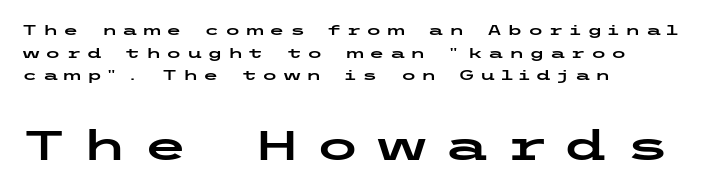
The composition opens small and finishes big. No italicization has been applied; the sample stays upright. Regular leading. Beneath every word, the page is bare. The glyphs in this specimen are sans serif.
